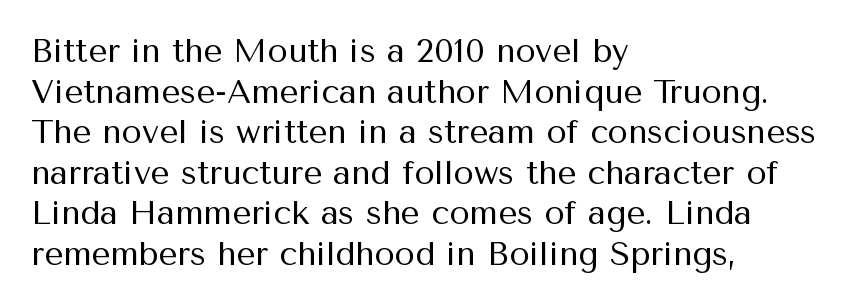
The image shows 33 px regular-weight sans-serif type, upright; set left-aligned, line spacing 1.23x, normal letter spacing, not underlined; medium stroke contrast and a medium x-height.
